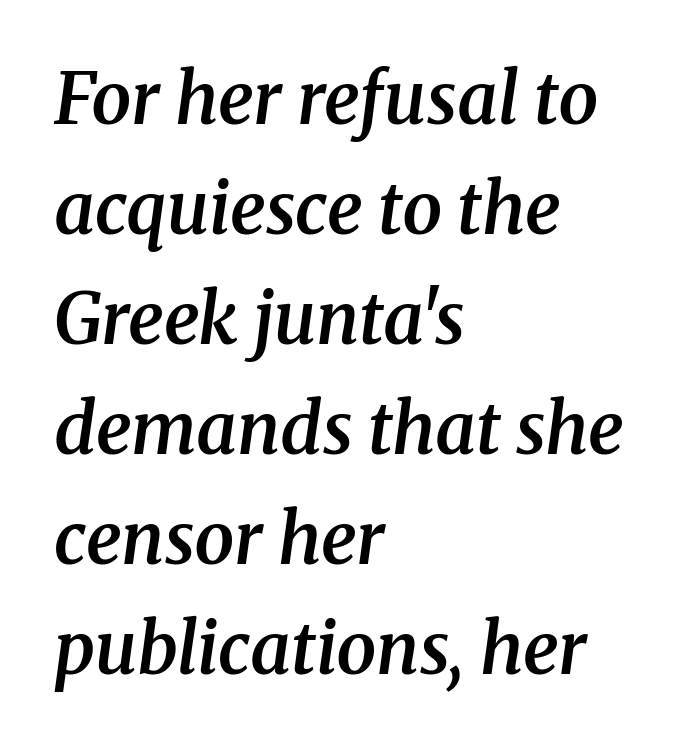
Does the lettering tilt? It does — this is italic. Is the letter spacing exaggerated? No — it looks like the ordinary default. These lines stack with their left ends in a neat column. This sample keeps an unexceptional amount of space between lines. Weight check: semibold — heavier than regular, not quite bold. You could not count columns in this text — the font is proportionally spaced.
